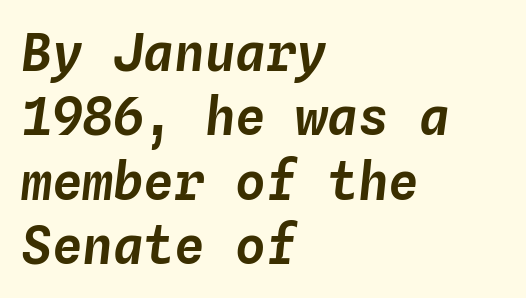
The face used here is rendered with its standard letterfit. Is this a fixed-width face? Yes — each glyph sits in an identical cell. Does the copy run flush right? No — it runs flush left. Letters rest on an invisible, unmarked baseline. When letters slant like this, we call the style italic. This sample keeps an unexceptional amount of space between lines.
